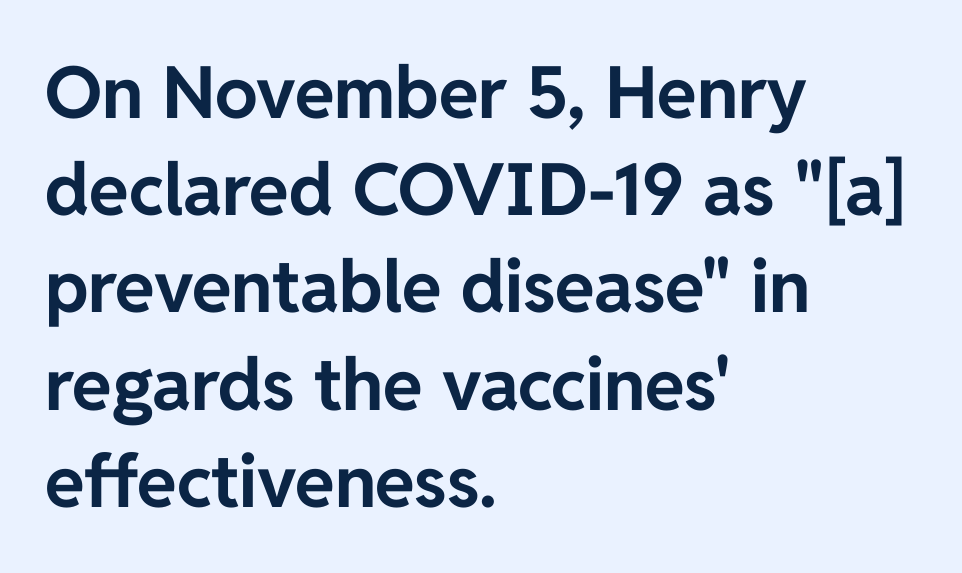
The image shows 72 px bold sans-serif type, upright; set left-aligned, normal line spacing (1.35x), normal letter spacing, not underlined; low stroke contrast and a medium x-height.
